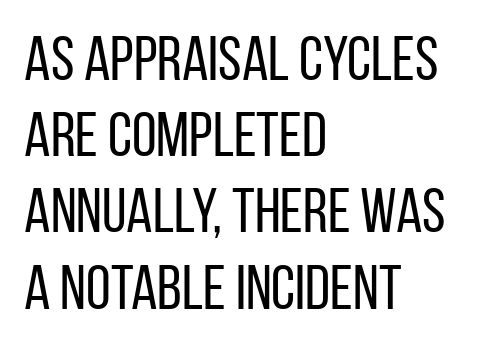
Weight: regular or lighter. Do the letters lean? They stand straight. One-word summary of the alignment: left. Is this a fixed-width face? No — the glyphs have proportional, varying widths. Classification — sans serif.
